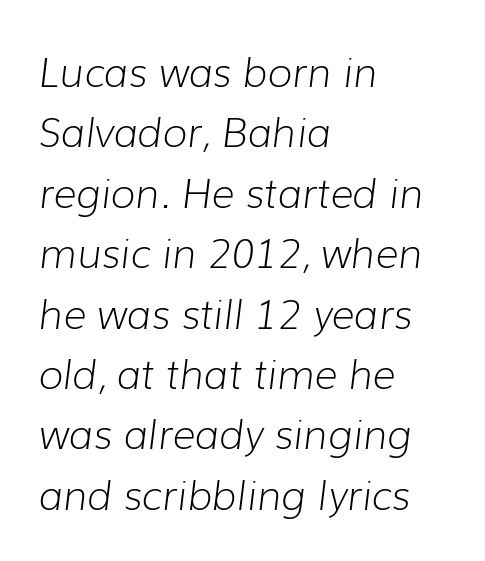
{"italic": "yes", "lean": "right", "slant_degrees": 7, "bold": "no", "weight": "light", "width": "normal", "stroke_contrast": "low", "x_height": "medium", "monospaced": "no", "underline": "no", "align": "left", "line_spacing": "normal", "line_spacing_ratio": 1.51, "letter_spacing": "normal", "letter_spacing_em": 0.0, "glyph_px": 40}
